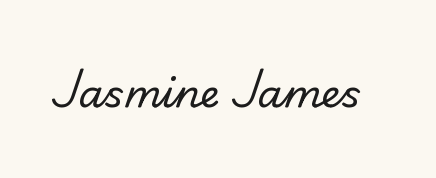
{"serif": "no", "bold": "no", "weight": "regular", "width": "normal", "stroke_contrast": "low", "x_height": "small", "monospaced": "no", "underline": "no", "letter_spacing": "normal", "letter_spacing_em": 0.0, "glyph_px": 39}
